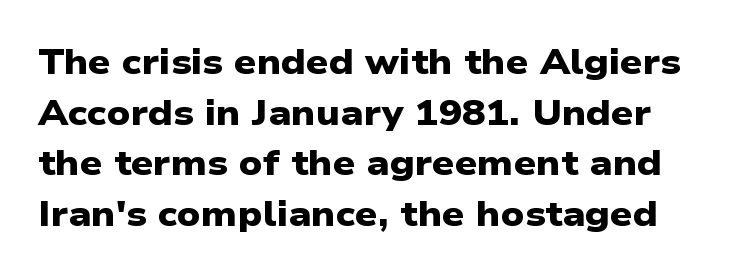
The image shows 35 px heavy, wide sans-serif type; set normal line spacing (1.45x), normal letter spacing, not underlined; low stroke contrast and a medium x-height.
